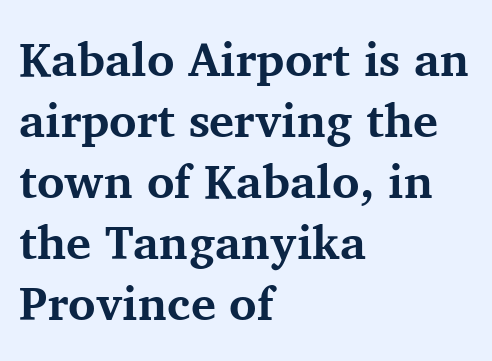
Unmarked baselines from the first word to the last. Serifs: yes, visible at the terminals of the letterforms. Bold? Absolutely — the strokes are thick and heavy. Leading: standard.
